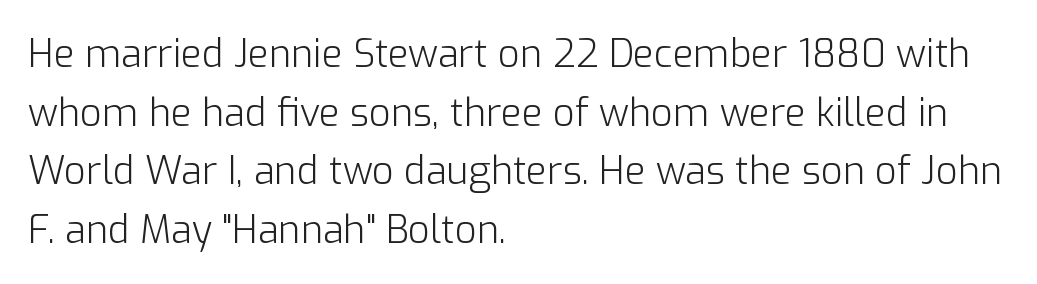
No extra ink here — the face is not bold. Successive baselines arrive at the customary interval. Varying glyph widths throughout — classic text-font behaviour. The lettering holds an erect, upright posture throughout.
